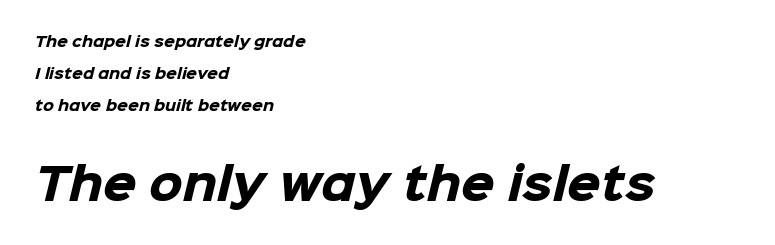
{"serif": "no", "bold": "yes", "weight": "heavy", "width": "normal", "stroke_contrast": "low", "x_height": "medium", "monospaced": "no", "underline": "no", "align": "left", "line_spacing": "loose", "line_spacing_ratio": 2.3, "letter_spacing": "normal", "letter_spacing_em": 0.0, "larger_block": "second", "size_ratio": 3.07, "glyph_px": 43}
